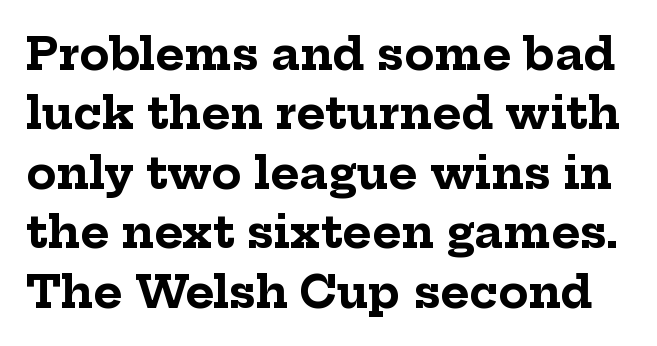
Q: Is the text bold? A: Yes.
Q: Is the text italic (slanted)? A: No, it is upright.
Q: Is the typeface a serif or a sans-serif typeface? A: Serif.
Q: Is the text underlined? A: No.
Q: Is the spacing between letters normal or unusually wide? A: Normal.
Q: Is the spacing between lines tight, normal or loose? A: Normal.
Q: Width (condensed, normal, or wide)? A: Normal.
Q: Stroke contrast? A: Low.
Q: x-height? A: Medium.
Q: Monospaced? A: No.
